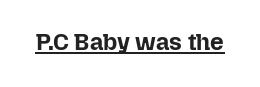
{"italic": "no", "bold": "yes", "underline": "yes", "letter_spacing": "normal", "letter_spacing_em": 0.0, "glyph_px": 24}
